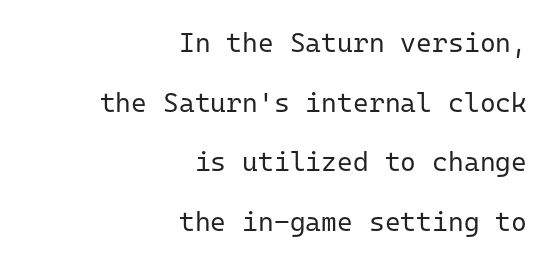
The strokes are not fattened; the text isn't bold. Teacher's note: observe the even right margin — that is flush-right alignment. In terms of posture, this sample is upright. Standard letterfit; no display-style spreading of the glyphs. The lines are spread far apart with generous leading. This rendering features lettering with no underline.
